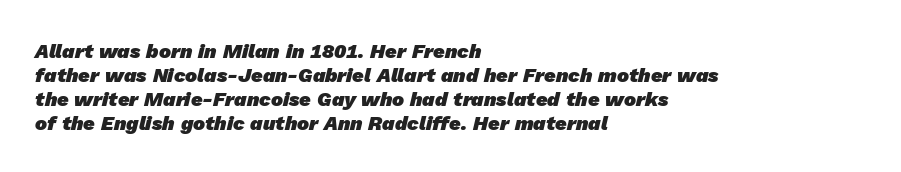
In terms of letterspacing, this is plain default setting. Beneath every word, the page is bare. Leftover space on each line is placed entirely after the last word. The characters look thick and weighty, a clear bold.
